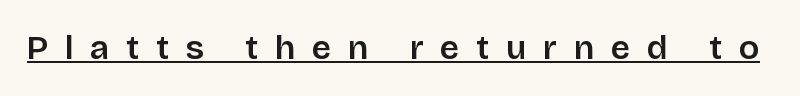
{"serif": "no", "italic": "no", "bold": "semi", "weight": "semibold", "width": "normal", "stroke_contrast": "low", "x_height": "large", "monospaced": "no", "underline": "yes", "letter_spacing": "wide", "letter_spacing_em": 0.49, "glyph_px": 34}
